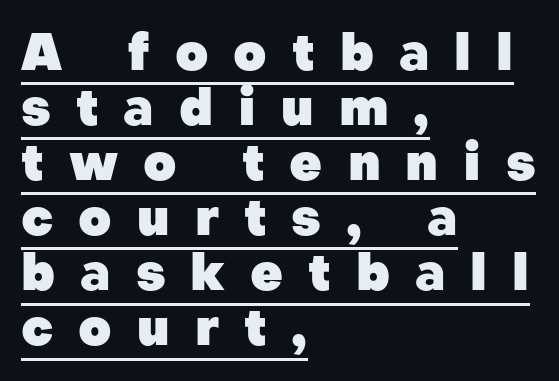
The text was rendered using a sans face with plain stroke endings. Visually the block forms a straight wall on the left and a jagged coastline on the right. Italic: no, the glyphs are upright roman. Check the space under the baseline: a stroke is drawn there.
